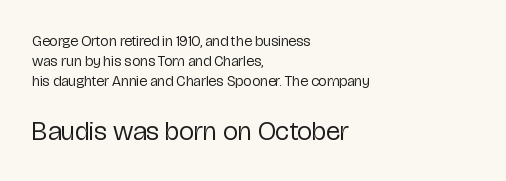
Q: Is the text bold? A: No.
Q: Is the text italic (slanted)? A: No, it is upright.
Q: Is the text underlined? A: No.
Q: How is the paragraph aligned? A: Left-aligned.
Q: Is the spacing between letters normal or unusually wide? A: Normal.
Q: Is the spacing between lines tight, normal or loose? A: Normal.
Q: Which block of text is set in a larger size, the first (top) or the second (bottom)? A: The second (bottom) one.
